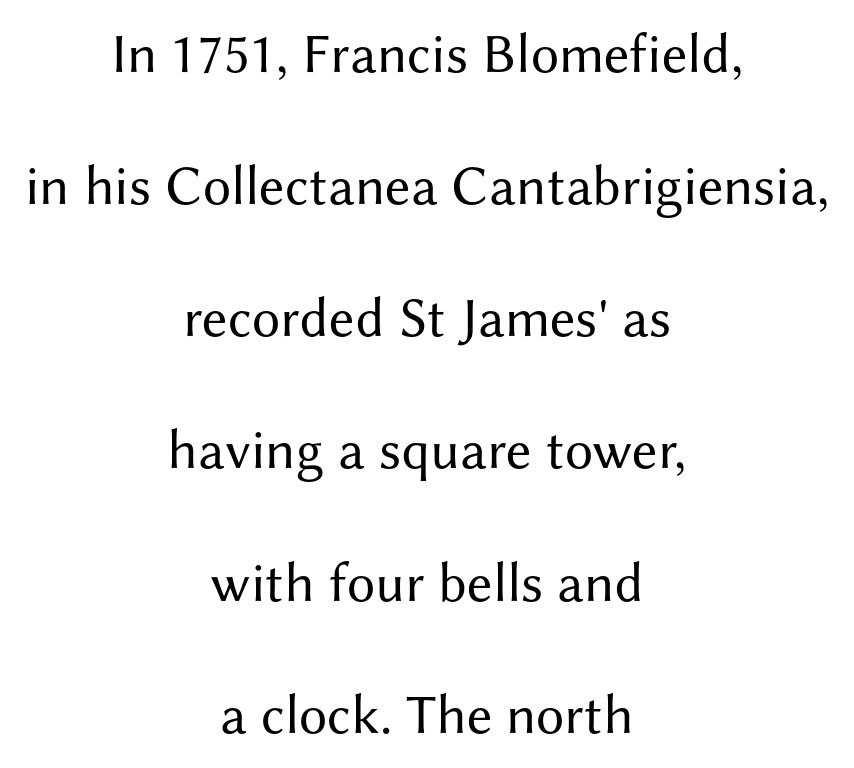
{"serif": "no", "italic": "no", "bold": "no", "weight": "regular", "width": "normal", "stroke_contrast": "medium", "x_height": "medium", "monospaced": "no", "underline": "no", "align": "center", "line_spacing": "loose", "line_spacing_ratio": 2.36, "letter_spacing": "normal", "letter_spacing_em": 0.0, "glyph_px": 56}
